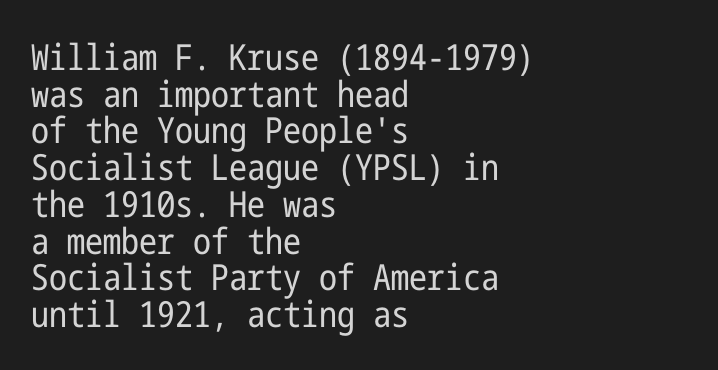
{"serif": "no", "italic": "no", "bold": "no", "weight": "regular", "width": "condensed", "stroke_contrast": "low", "x_height": "medium", "underline": "no", "align": "left", "line_spacing": "tight", "line_spacing_ratio": 1.02, "letter_spacing": "normal", "letter_spacing_em": 0.0, "glyph_px": 36}
